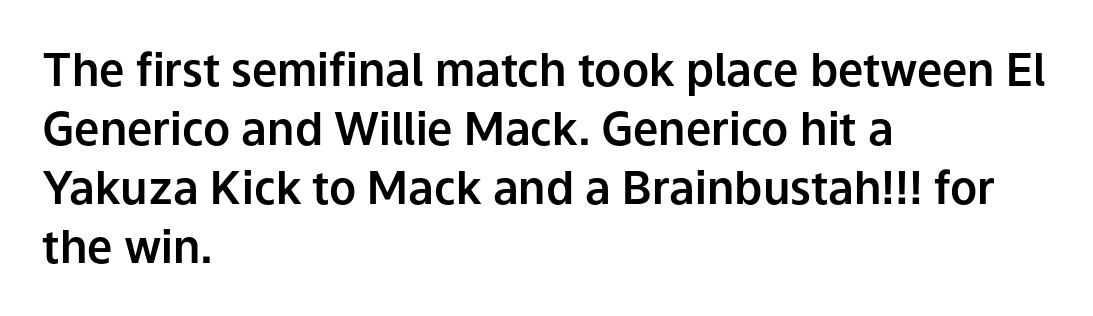
{"serif": "no", "italic": "no", "width": "normal", "stroke_contrast": "low", "x_height": "medium", "monospaced": "no", "underline": "no", "align": "left", "line_spacing": "normal", "line_spacing_ratio": 1.31, "letter_spacing": "normal", "letter_spacing_em": 0.0, "glyph_px": 45}
